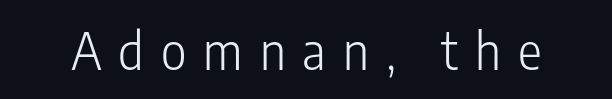
Designer's note — italics off, roman on. Stroke mass is kept to a normal reading level or below. Underlining? Definitely not there. The tracking jumps out immediately: characters are airy and widely separated. The glyphs in this specimen are sans serif.
